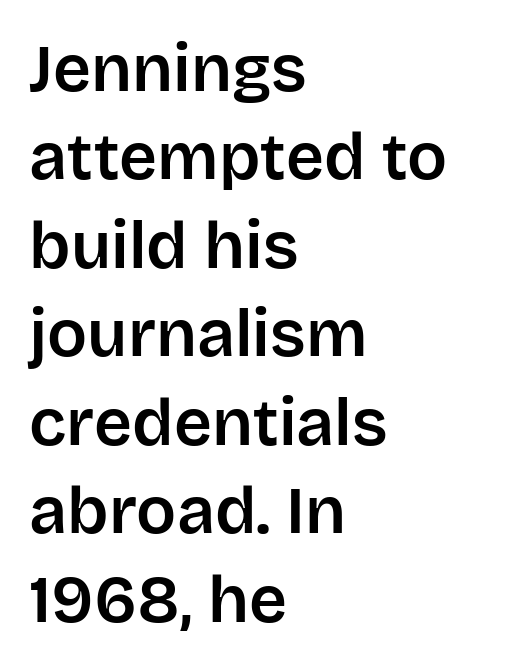
{"serif": "no", "italic": "no", "width": "normal", "stroke_contrast": "low", "x_height": "large", "monospaced": "no", "underline": "no", "align": "left", "line_spacing": "normal", "line_spacing_ratio": 1.34, "letter_spacing": "normal", "letter_spacing_em": 0.0, "glyph_px": 66}
